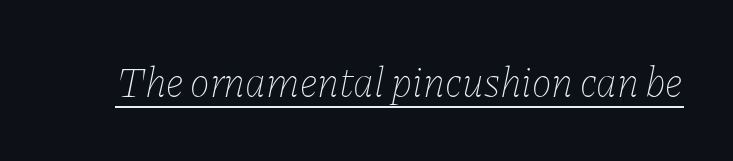
{"italic": "yes", "lean": "right", "slant_degrees": 11, "bold": "no", "weight": "thin", "width": "normal", "stroke_contrast": "low", "x_height": "medium", "monospaced": "no", "underline": "yes", "letter_spacing": "normal", "letter_spacing_em": 0.0, "glyph_px": 42}
